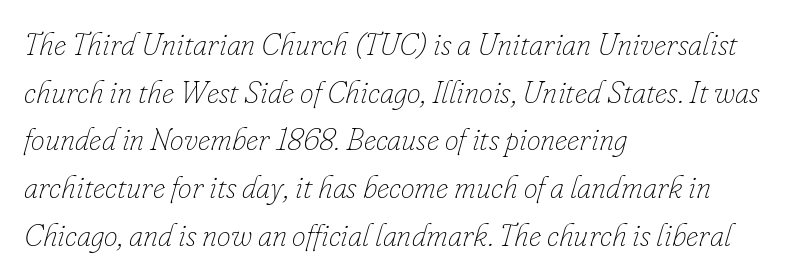
{"italic": "yes", "lean": "right", "slant_degrees": 16, "bold": "no", "weight": "thin", "width": "normal", "stroke_contrast": "low", "x_height": "small", "monospaced": "no", "underline": "no", "align": "left", "line_spacing": "normal", "line_spacing_ratio": 1.54, "letter_spacing": "normal", "letter_spacing_em": 0.0, "glyph_px": 31}
